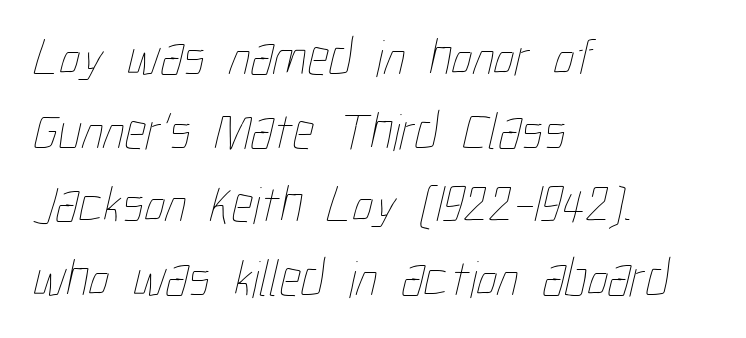
{"bold": "no", "weight": "thin", "width": "condensed", "stroke_contrast": "low", "x_height": "medium", "monospaced": "no", "underline": "no", "align": "left", "line_spacing": "normal", "line_spacing_ratio": 1.39, "letter_spacing": "normal", "letter_spacing_em": 0.0, "glyph_px": 53}
